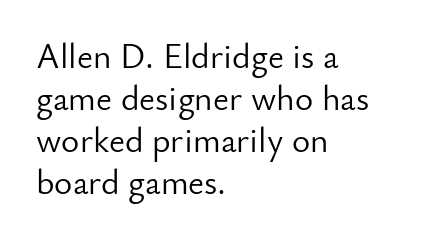
Nobody drew a line under any word here. Grotesque or geometric, the face here clearly has no serifs. Here the designer chose a conventional face with non-uniform glyph widths. Is the stroke heavy? The answer is a plain regular-or-lighter. This is roman type, the default non-slanted kind. The line texture is even and compact thanks to regular tracking.
